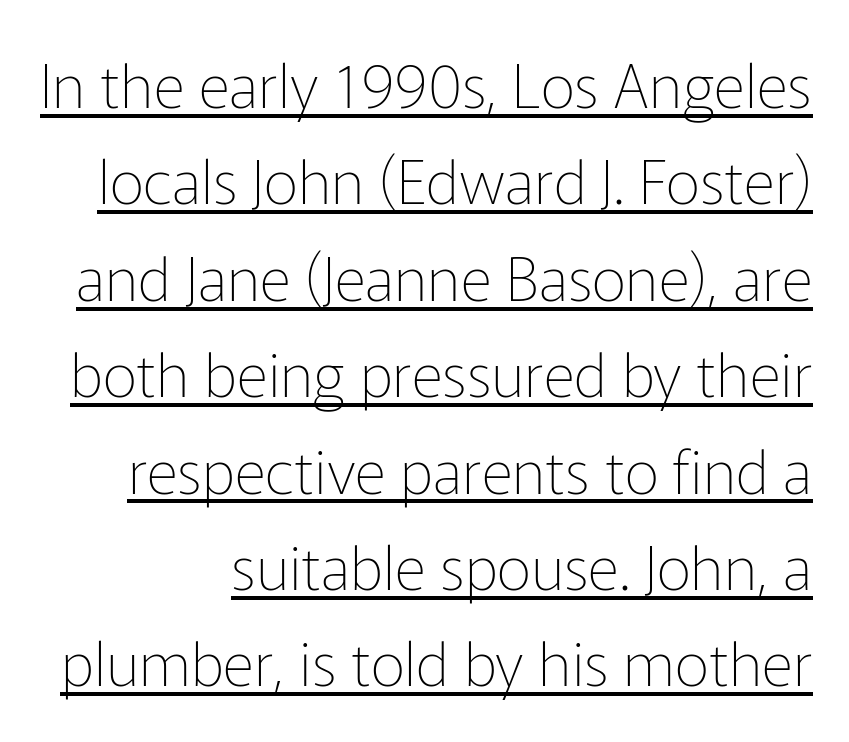
{"serif": "no", "italic": "no", "bold": "no", "weight": "thin", "width": "normal", "stroke_contrast": "low", "x_height": "medium", "monospaced": "no", "underline": "yes", "line_spacing": "normal", "line_spacing_ratio": 1.58, "letter_spacing": "normal", "letter_spacing_em": 0.0, "glyph_px": 61}
